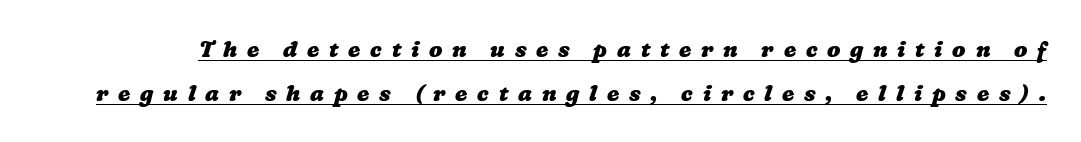
Observe the wide spacing: letters keep a clear distance from each other. One glance says open: line gaps are wider than usual. Look at the stroke-to-counter ratio: heavy, a bold. Underline: present.
